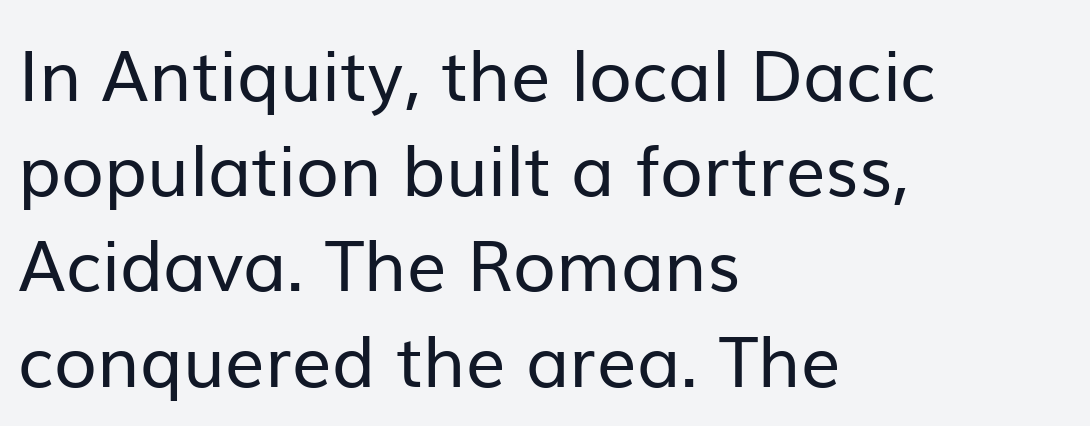
{"serif": "no", "italic": "no", "bold": "no", "weight": "regular", "width": "normal", "stroke_contrast": "low", "x_height": "medium", "monospaced": "no", "underline": "no", "align": "left", "line_spacing": "normal", "line_spacing_ratio": 1.36, "letter_spacing": "normal", "letter_spacing_em": 0.0, "glyph_px": 70}
